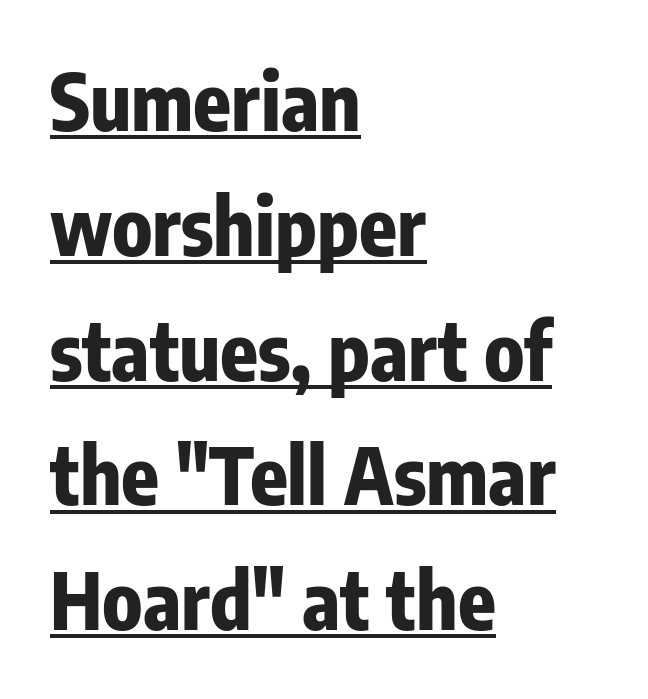
{"serif": "no", "italic": "no", "bold": "yes", "weight": "bold", "width": "condensed", "stroke_contrast": "low", "x_height": "medium", "monospaced": "no", "underline": "yes", "align": "left", "line_spacing": "normal", "line_spacing_ratio": 1.6, "letter_spacing": "normal", "letter_spacing_em": 0.0, "glyph_px": 78}
